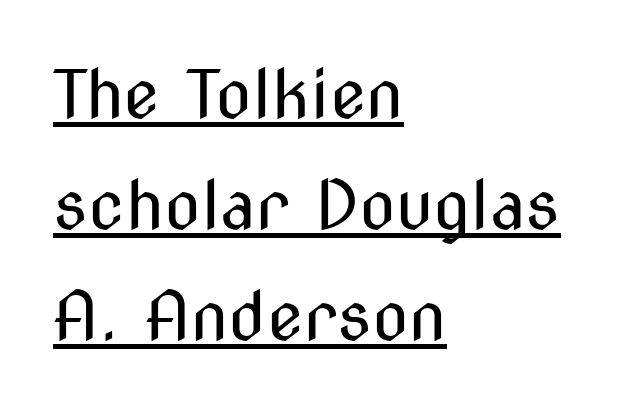
Q: Is the text bold? A: No.
Q: Is the text italic (slanted)? A: No, it is upright.
Q: Is the typeface a serif or a sans-serif typeface? A: Sans-serif.
Q: Is the text underlined? A: Yes.
Q: How is the paragraph aligned? A: Left-aligned.
Q: Is the spacing between letters normal or unusually wide? A: Normal.
Q: Is the spacing between lines tight, normal or loose? A: Normal.
Q: Width (condensed, normal, or wide)? A: Condensed.
Q: Stroke contrast? A: Medium.
Q: x-height? A: Medium.
Q: Monospaced? A: No.
